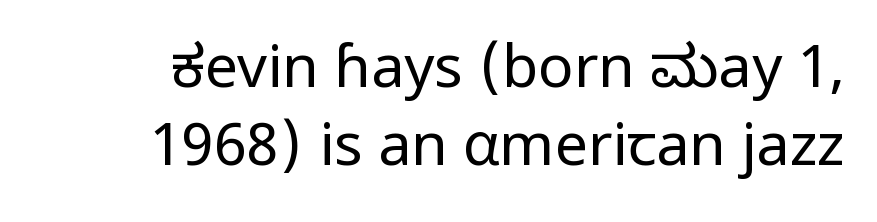
{"serif": "no", "italic": "no", "bold": "no", "weight": "regular", "width": "normal", "stroke_contrast": "low", "x_height": "medium", "monospaced": "no", "underline": "no", "line_spacing": "normal", "line_spacing_ratio": 1.32, "letter_spacing": "normal", "letter_spacing_em": 0.0, "glyph_px": 59}
